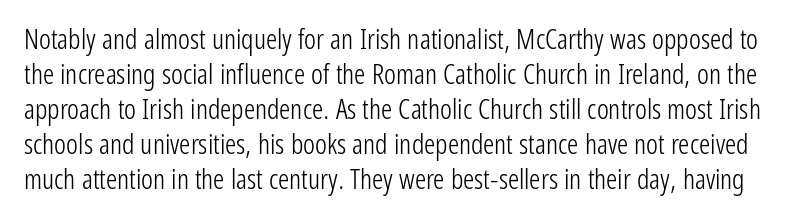
{"serif": "no", "italic": "no", "bold": "no", "weight": "light", "width": "condensed", "stroke_contrast": "low", "x_height": "medium", "monospaced": "no", "underline": "no", "line_spacing": "normal", "line_spacing_ratio": 1.25, "letter_spacing": "normal", "letter_spacing_em": 0.0, "glyph_px": 28}
